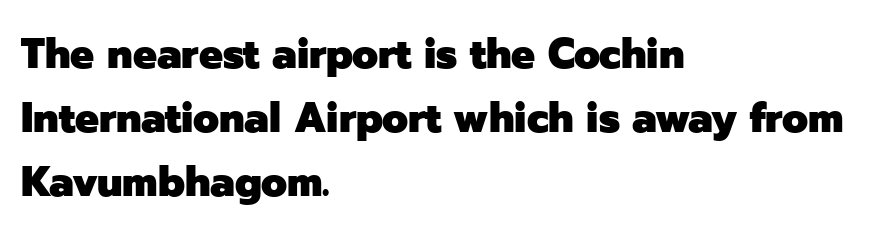
{"serif": "no", "italic": "no", "bold": "yes", "weight": "heavy", "width": "normal", "stroke_contrast": "low", "x_height": "medium", "monospaced": "no", "underline": "no", "align": "left", "line_spacing": "normal", "line_spacing_ratio": 1.52, "letter_spacing": "normal", "letter_spacing_em": 0.0, "glyph_px": 42}
